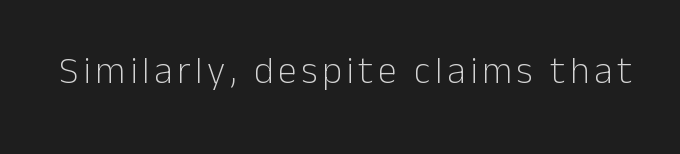
The image shows 38 px light sans-serif type, upright; set not underlined; low stroke contrast and a medium x-height.
